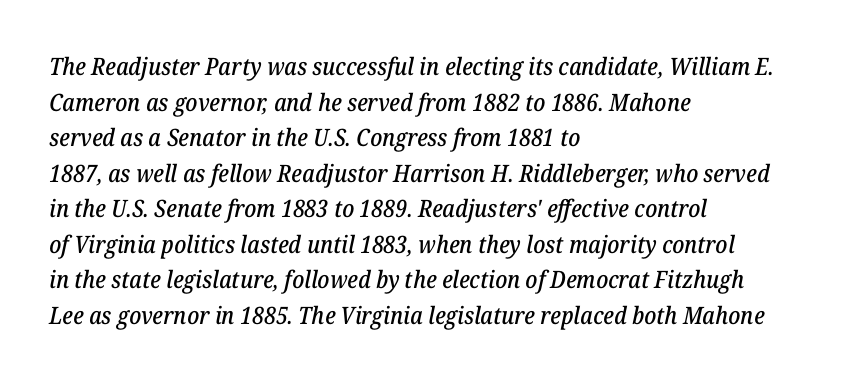
Q: Is the text italic (slanted)? A: Yes, it leans right by about 12 degrees.
Q: Is the text underlined? A: No.
Q: How is the paragraph aligned? A: Left-aligned.
Q: Is the spacing between letters normal or unusually wide? A: Normal.
Q: Is the spacing between lines tight, normal or loose? A: Normal.
